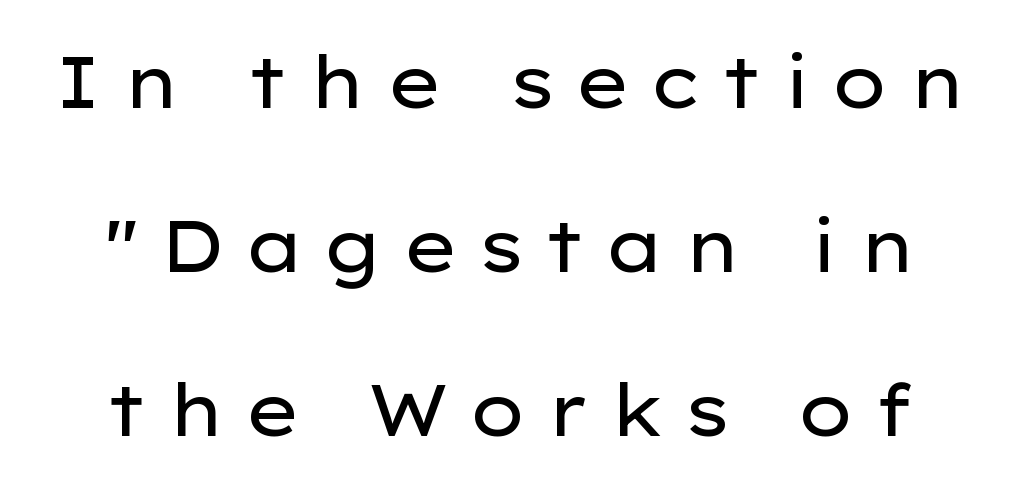
The image shows 72 px regular-weight, wide sans-serif type, upright; set loose line spacing (2.28x), unusually wide letter spacing (+0.26 em), not underlined; low stroke contrast and a medium x-height.
